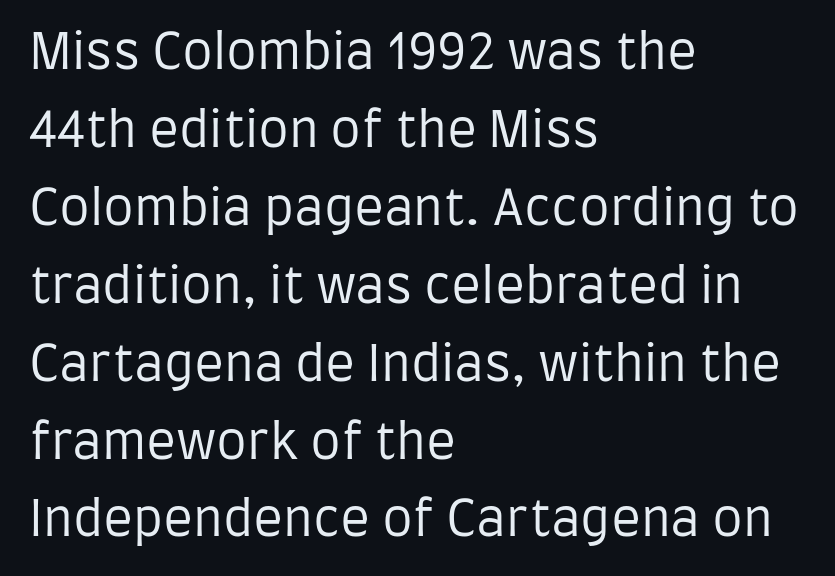
Q: Is the text bold? A: No.
Q: Is the text italic (slanted)? A: No, it is upright.
Q: Is the typeface a serif or a sans-serif typeface? A: Sans-serif.
Q: Is the text underlined? A: No.
Q: How is the paragraph aligned? A: Left-aligned.
Q: Is the spacing between letters normal or unusually wide? A: Normal.
Q: Is the spacing between lines tight, normal or loose? A: Normal.
Q: Width (condensed, normal, or wide)? A: Condensed.
Q: Stroke contrast? A: Low.
Q: x-height? A: Large.
Q: Monospaced? A: No.
